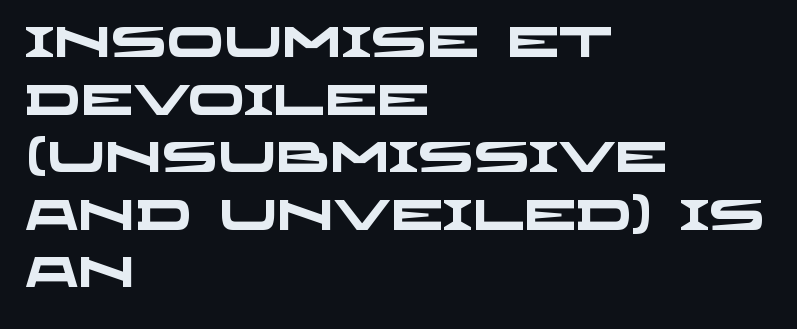
Q: Is the text bold? A: Yes.
Q: Is the typeface a serif or a sans-serif typeface? A: Sans-serif.
Q: Is the text underlined? A: No.
Q: How is the paragraph aligned? A: Left-aligned.
Q: Is the spacing between letters normal or unusually wide? A: Normal.
Q: Is the spacing between lines tight, normal or loose? A: Normal.
Q: Width (condensed, normal, or wide)? A: Wide.
Q: Stroke contrast? A: Low.
Q: x-height? A: Large.
Q: Monospaced? A: No.
